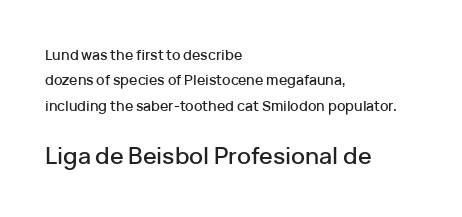
Q: Is the text italic (slanted)? A: No, it is upright.
Q: Is the text underlined? A: No.
Q: How is the paragraph aligned? A: Left-aligned.
Q: Is the spacing between letters normal or unusually wide? A: Normal.
Q: Which block of text is set in a larger size, the first (top) or the second (bottom)? A: The second (bottom) one.
